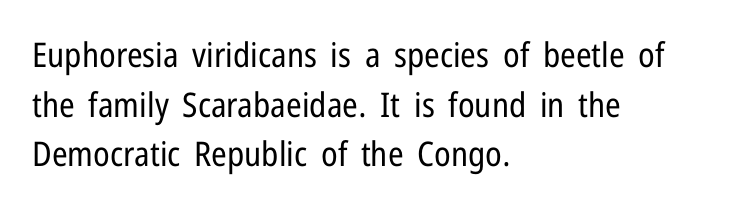
{"serif": "no", "italic": "no", "bold": "no", "weight": "regular", "width": "condensed", "stroke_contrast": "low", "x_height": "medium", "monospaced": "no", "underline": "no", "align": "left", "line_spacing": "normal", "line_spacing_ratio": 1.46, "letter_spacing": "normal", "letter_spacing_em": 0.0, "glyph_px": 34}
